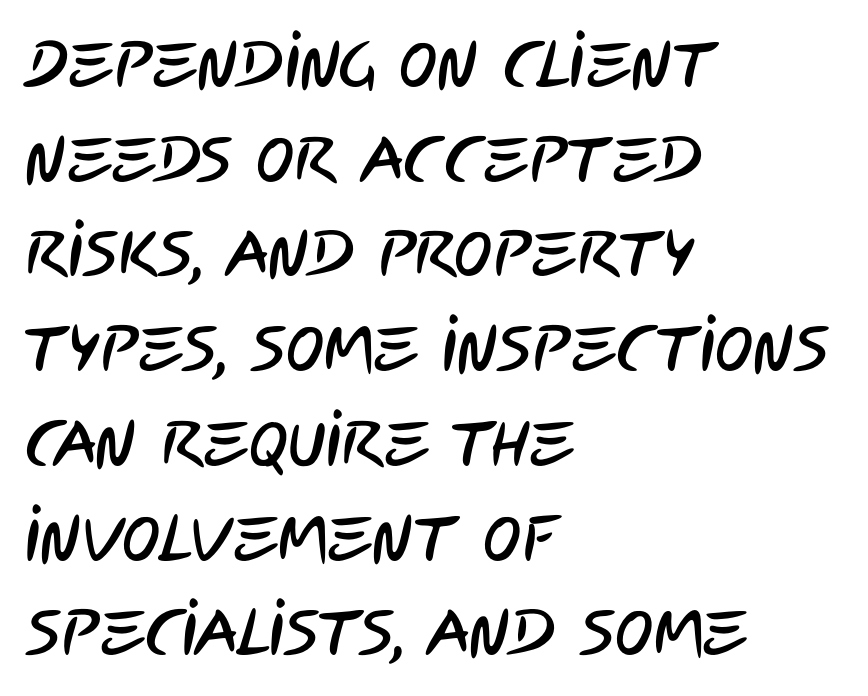
Descenders are the only things crossing below the line. This sample has the flowing, uneven cadence of proportional lettering. Font category for this specimen: sans-serif. In CSS terms this would be text-align: left. Successive baselines arrive at the customary interval.
